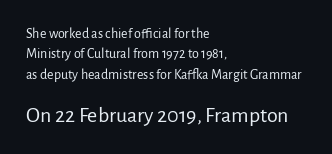
The image shows 22 px text type, upright; set left-aligned, normal line spacing (1.45x), normal letter spacing, not underlined; the second (bottom) block is 1.57x larger.
